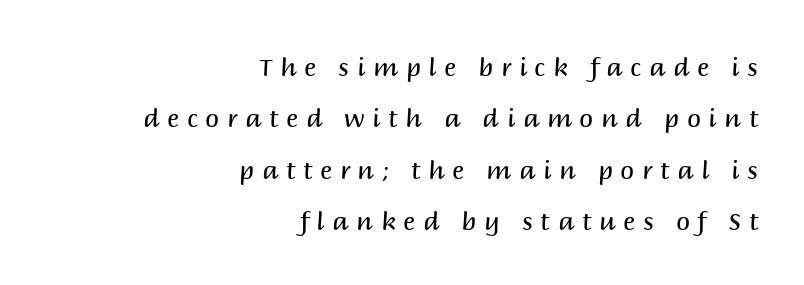
The image shows 25 px text type; set right-aligned, loose line spacing (2.06x), unusually wide letter spacing (+0.31 em), not underlined.
